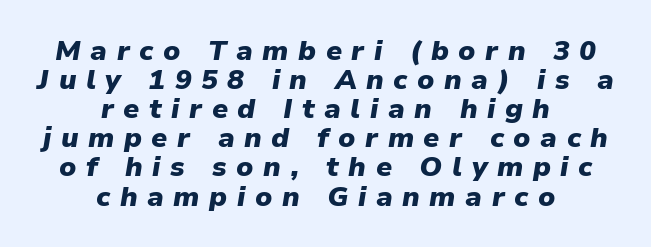
Q: Is the text bold? A: Yes.
Q: Is the text italic (slanted)? A: Yes, it leans right by about 9 degrees.
Q: Is the text underlined? A: No.
Q: How is the paragraph aligned? A: Centered.
Q: Is the spacing between letters normal or unusually wide? A: Unusually wide.
Q: Is the spacing between lines tight, normal or loose? A: Tight.
Q: Width (condensed, normal, or wide)? A: Normal.
Q: Stroke contrast? A: Low.
Q: x-height? A: Medium.
Q: Monospaced? A: No.
